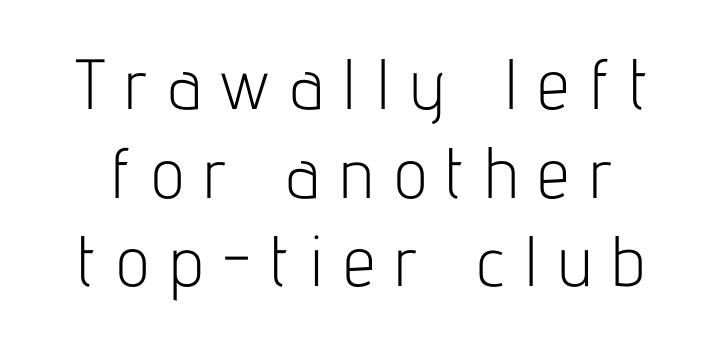
Posture: straight, roman, zero tilt. Unbolded letterforms with no extra heft. A typesetter would call this leading conventional body-copy spacing. A typesetter would call this proportional, since set widths differ per character.
